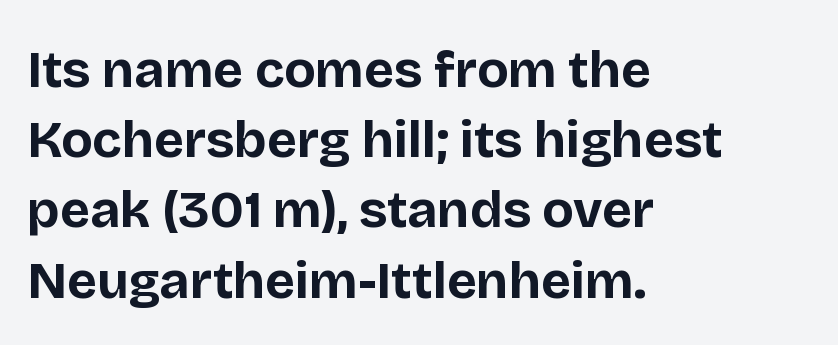
The gap between lines stays unmarked. Every stem runs plumb, perpendicular to the baseline. Grotesque or geometric, the face here clearly has no serifs. Typeset ragged right — the left edge is the straight one.
